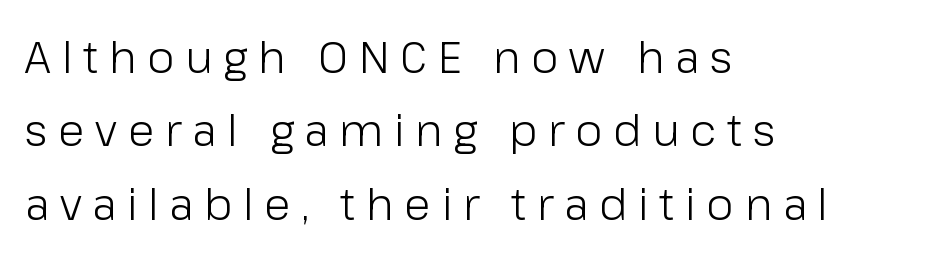
Q: Is the text bold? A: No.
Q: Is the text italic (slanted)? A: No, it is upright.
Q: Is the typeface a serif or a sans-serif typeface? A: Sans-serif.
Q: Is the text underlined? A: No.
Q: How is the paragraph aligned? A: Left-aligned.
Q: Is the spacing between letters normal or unusually wide? A: Unusually wide.
Q: Is the spacing between lines tight, normal or loose? A: Normal.
Q: Width (condensed, normal, or wide)? A: Normal.
Q: Stroke contrast? A: Low.
Q: x-height? A: Medium.
Q: Monospaced? A: No.
